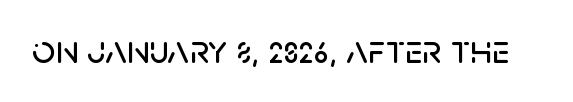
The image shows 41 px sans-serif type, upright; set normal letter spacing, not underlined; low stroke contrast and a large x-height.
